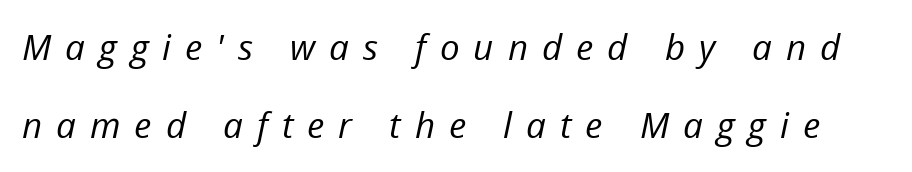
{"italic": "yes", "lean": "right", "slant_degrees": 12, "bold": "no", "weight": "regular", "width": "normal", "stroke_contrast": "low", "x_height": "medium", "monospaced": "no", "underline": "no", "line_spacing": "loose", "line_spacing_ratio": 2.24, "letter_spacing": "wide", "letter_spacing_em": 0.4, "glyph_px": 35}
